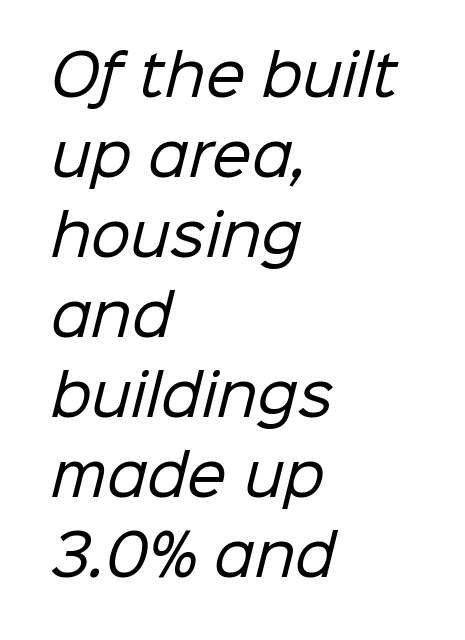
Q: Is the text bold? A: No.
Q: Is the typeface a serif or a sans-serif typeface? A: Sans-serif.
Q: Is the text underlined? A: No.
Q: How is the paragraph aligned? A: Left-aligned.
Q: Is the spacing between letters normal or unusually wide? A: Normal.
Q: Is the spacing between lines tight, normal or loose? A: Normal.
Q: Width (condensed, normal, or wide)? A: Normal.
Q: Stroke contrast? A: Low.
Q: x-height? A: Medium.
Q: Monospaced? A: No.
